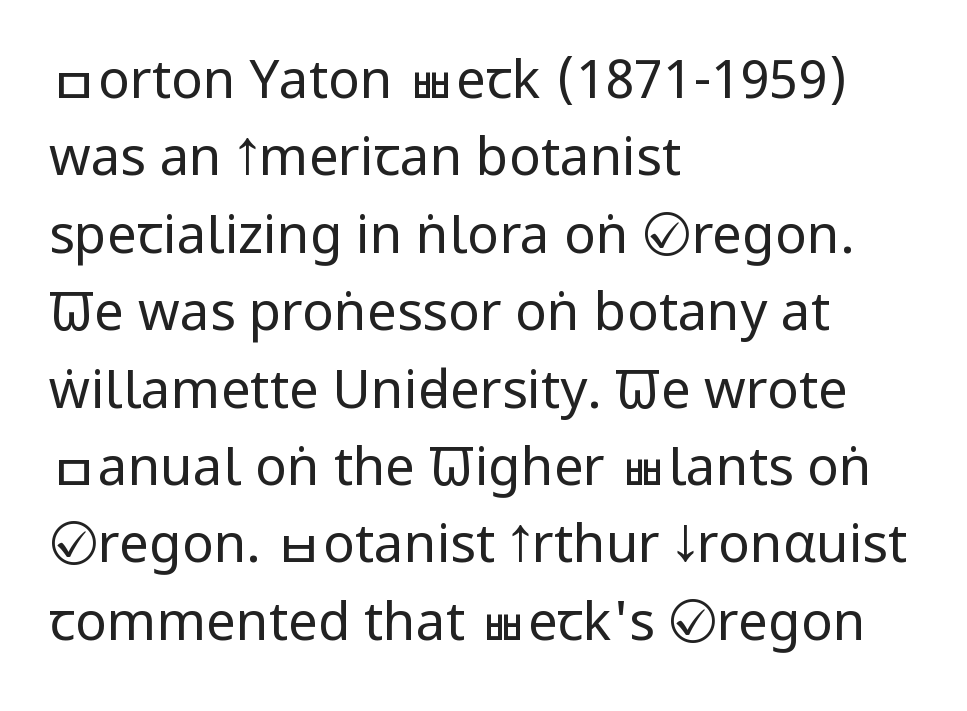
What's the leading like? Ordinary, nothing unusual. The gaps between neighbouring characters are ordinary and unremarkable. Summary of weight: not heavy and not bold. Letters rest on an invisible, unmarked baseline.
